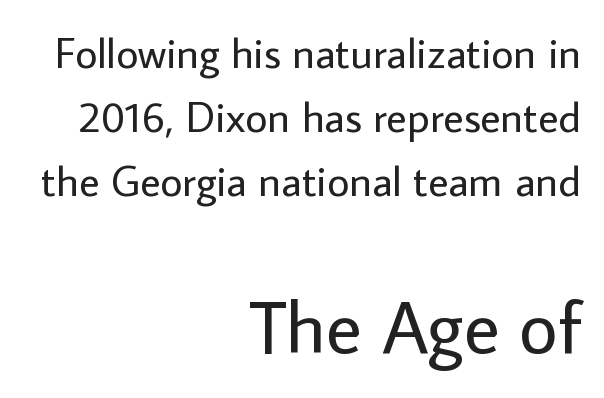
{"serif": "no", "italic": "no", "bold": "no", "weight": "regular", "width": "normal", "stroke_contrast": "low", "x_height": "medium", "monospaced": "no", "underline": "no", "align": "right", "line_spacing": "normal", "line_spacing_ratio": 1.49, "letter_spacing": "normal", "letter_spacing_em": 0.0, "larger_block": "second", "size_ratio": 1.74, "glyph_px": 75}
